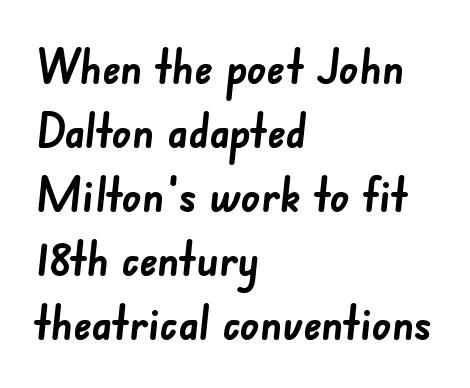
A clean baseline with only descenders dipping below it. The typesetter chose a ragged-right arrangement here. Spacing between characters is what you'd get straight out of the box. The rendering uses natural spacing where letterforms have individual widths. The vertical gap from one line to the next is medium. Strokes here are thick enough to call this a true bold.
